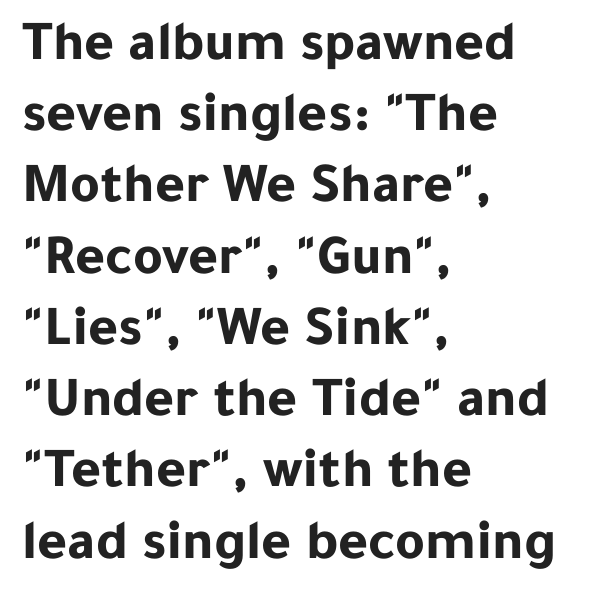
The setting favours the left margin, as ordinary paragraphs usually do. The type family on display is of the sans-serif kind. Whoever set this chose a conventional vertical rhythm. Honestly, the letter spacing is just normal — you wouldn't notice it. Any mark beneath the type? The region is blank. Nope, not italic — everything's standing straight.
